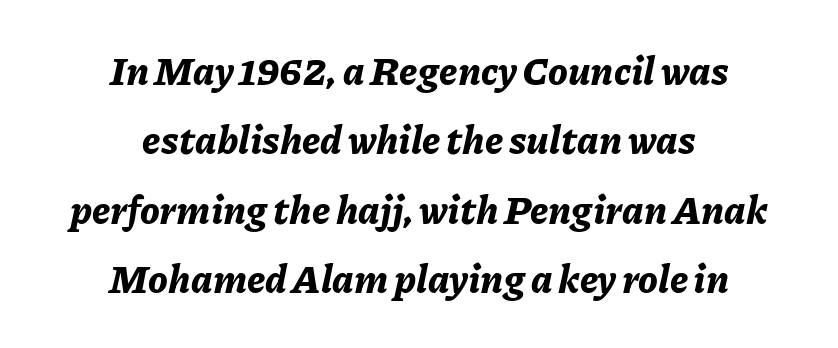
The image shows 39 px bold type, italic (leaning right); set centered, line spacing 1.78x, normal letter spacing, not underlined; low stroke contrast and a medium x-height.
